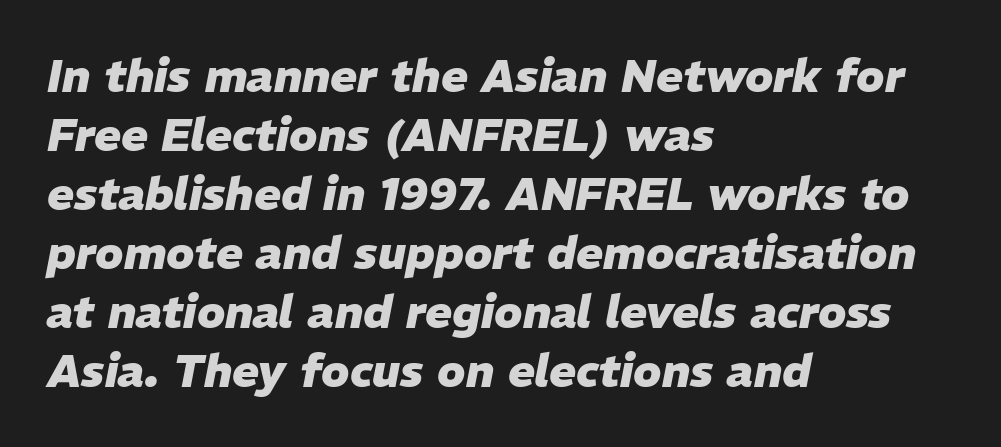
There's an unmistakable incline to the writing here. Vertically, the passage feels balanced, rows spaced as you'd expect. You could not count columns in this text — the font is proportionally spaced. Glance below the letters and you will spot only blank space. Pretty heavy lettering here — definitely bold. Line beginnings align vertically; line endings do not.
